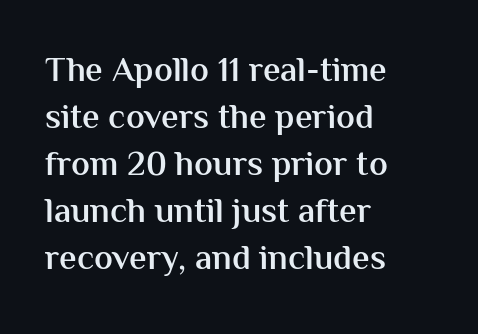
{"serif": "no", "italic": "no", "bold": "semi", "weight": "semibold", "width": "normal", "stroke_contrast": "medium", "x_height": "medium", "monospaced": "no", "underline": "no", "align": "left", "line_spacing": "normal", "line_spacing_ratio": 1.34, "letter_spacing": "normal", "letter_spacing_em": 0.0, "glyph_px": 35}
